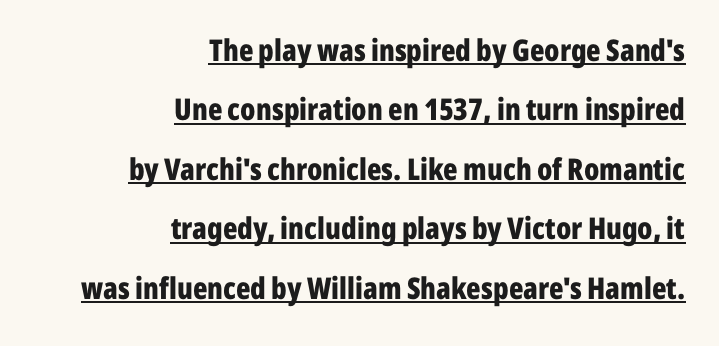
Q: Is the text bold? A: Yes.
Q: Is the text italic (slanted)? A: No, it is upright.
Q: Is the typeface a serif or a sans-serif typeface? A: Sans-serif.
Q: Is the text underlined? A: Yes.
Q: How is the paragraph aligned? A: Right-aligned.
Q: Is the spacing between letters normal or unusually wide? A: Normal.
Q: Is the spacing between lines tight, normal or loose? A: Loose.
Q: Width (condensed, normal, or wide)? A: Condensed.
Q: Stroke contrast? A: Low.
Q: x-height? A: Medium.
Q: Monospaced? A: No.
